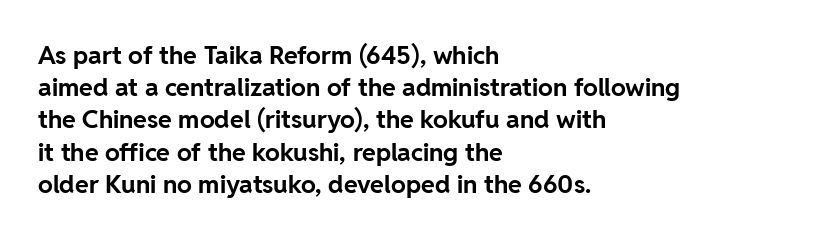
Q: Is the text bold? A: Yes.
Q: Is the text italic (slanted)? A: No, it is upright.
Q: Is the text underlined? A: No.
Q: How is the paragraph aligned? A: Left-aligned.
Q: Is the spacing between letters normal or unusually wide? A: Normal.
Q: Is the spacing between lines tight, normal or loose? A: Normal.
